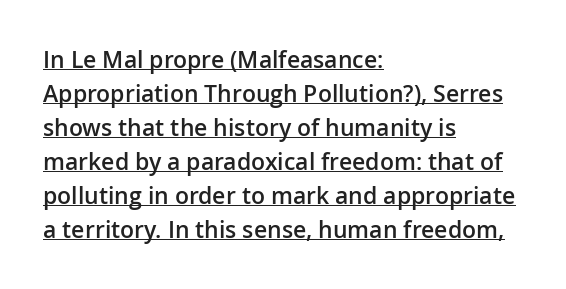
The image shows 23 px text type, upright; set left-aligned, normal line spacing (1.48x), normal letter spacing, underlined.
